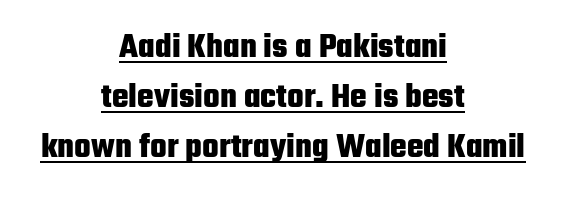
Q: Is the text bold? A: Yes.
Q: Is the text italic (slanted)? A: No, it is upright.
Q: Is the typeface a serif or a sans-serif typeface? A: Sans-serif.
Q: Is the text underlined? A: Yes.
Q: How is the paragraph aligned? A: Centered.
Q: Is the spacing between letters normal or unusually wide? A: Normal.
Q: Is the spacing between lines tight, normal or loose? A: Normal.
Q: Width (condensed, normal, or wide)? A: Condensed.
Q: Stroke contrast? A: Low.
Q: x-height? A: Medium.
Q: Monospaced? A: No.
